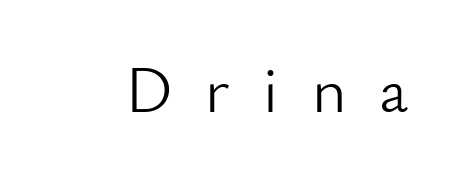
{"serif": "no", "italic": "no", "bold": "no", "weight": "light", "width": "normal", "stroke_contrast": "low", "x_height": "small", "monospaced": "no", "underline": "no", "letter_spacing": "wide", "letter_spacing_em": 0.49, "glyph_px": 66}
